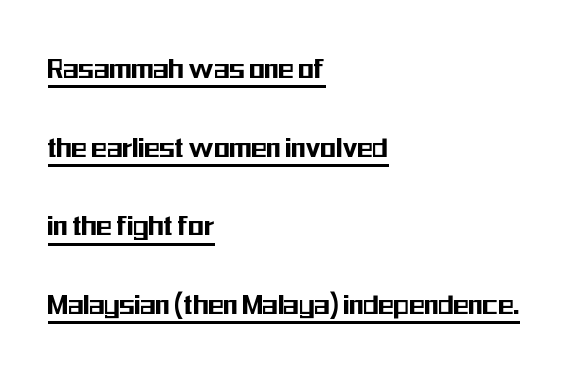
{"serif": "no", "italic": "no", "width": "condensed", "stroke_contrast": "medium", "x_height": "medium", "monospaced": "no", "underline": "yes", "align": "left", "line_spacing": "loose", "line_spacing_ratio": 2.46, "letter_spacing": "normal", "letter_spacing_em": 0.0, "glyph_px": 32}
